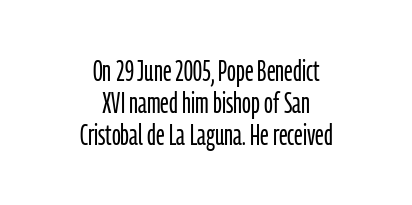
Q: Is the text bold? A: No.
Q: Is the text italic (slanted)? A: No, it is upright.
Q: Is the typeface a serif or a sans-serif typeface? A: Sans-serif.
Q: Is the text underlined? A: No.
Q: How is the paragraph aligned? A: Centered.
Q: Is the spacing between letters normal or unusually wide? A: Normal.
Q: Is the spacing between lines tight, normal or loose? A: Tight.
Q: Width (condensed, normal, or wide)? A: Condensed.
Q: Stroke contrast? A: Low.
Q: x-height? A: Medium.
Q: Monospaced? A: No.
